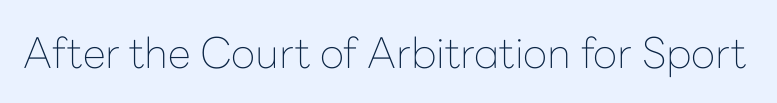
The image shows 42 px thin sans-serif type, upright; set normal letter spacing, not underlined; low stroke contrast and a medium x-height.
